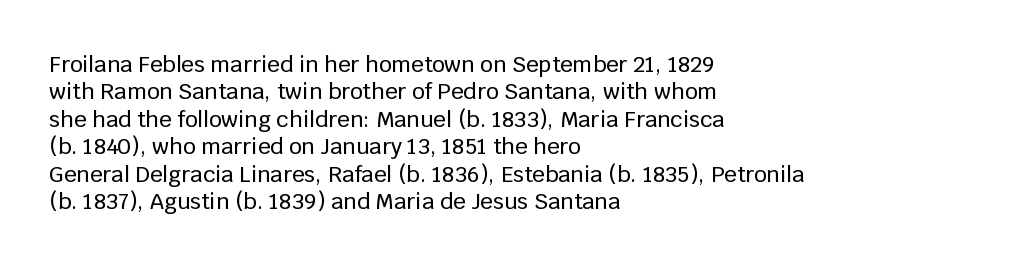
The image shows 22 px text type, upright; set left-aligned, normal line spacing (1.25x), normal letter spacing, not underlined.
